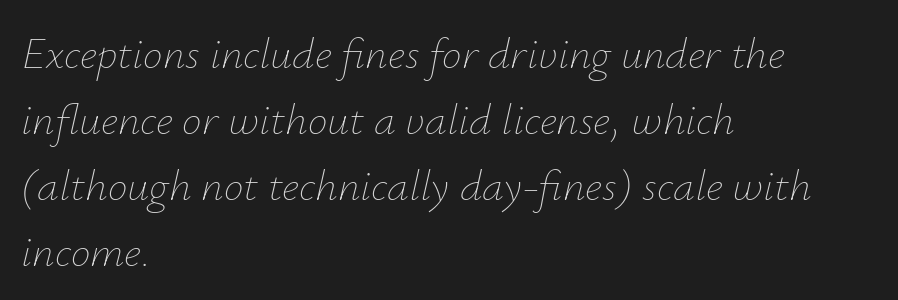
Inter-character spacing is left at the font's built-in metrics. Check the space under the baseline: it is left empty. Unbolded letterforms with no extra heft. Here the designer chose a conventional face with non-uniform glyph widths. The designer left line spacing at the default. Teacher's note: observe the even left margin — that is flush-left alignment.
